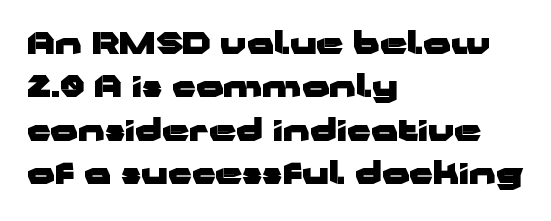
The image shows 30 px heavy, wide sans-serif type, upright; set left-aligned, normal line spacing (1.45x), normal letter spacing, not underlined; low stroke contrast and a medium x-height.
